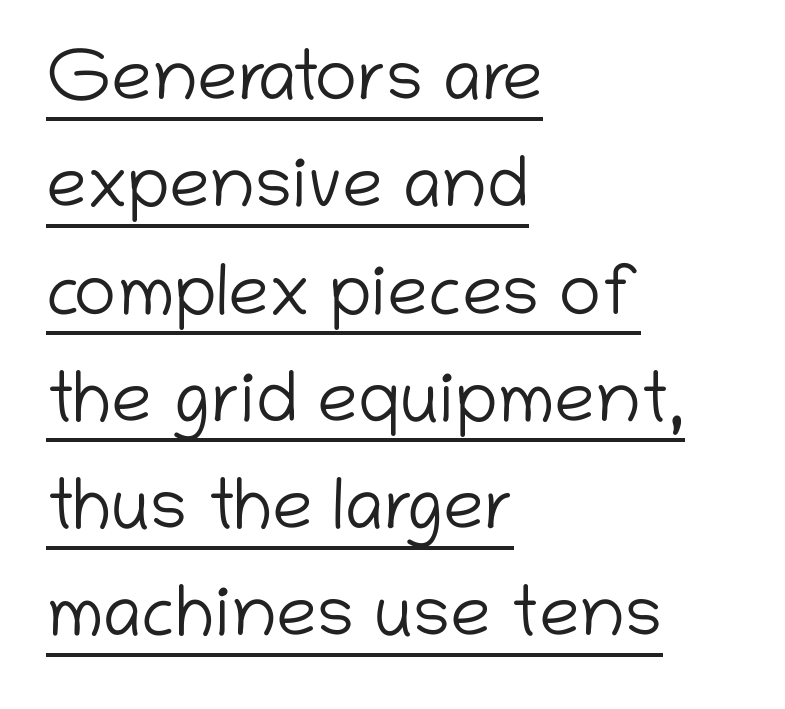
{"serif": "no", "italic": "no", "bold": "no", "weight": "light", "width": "normal", "stroke_contrast": "low", "x_height": "medium", "monospaced": "no", "underline": "yes", "align": "left", "line_spacing": "normal", "line_spacing_ratio": 1.49, "letter_spacing": "normal", "letter_spacing_em": 0.0, "glyph_px": 72}
